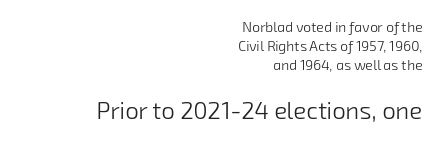
Is the type heavy? It reads as light-to-regular instead. Nothing unusual about the tracking: characters are spaced as the font intends. This sample keeps an unexceptional amount of space between lines. If you drew a ruler down the right edge, every line would touch it. The more generous point size was reserved for the lower chunk. Decoration check: the copy has no underline.
